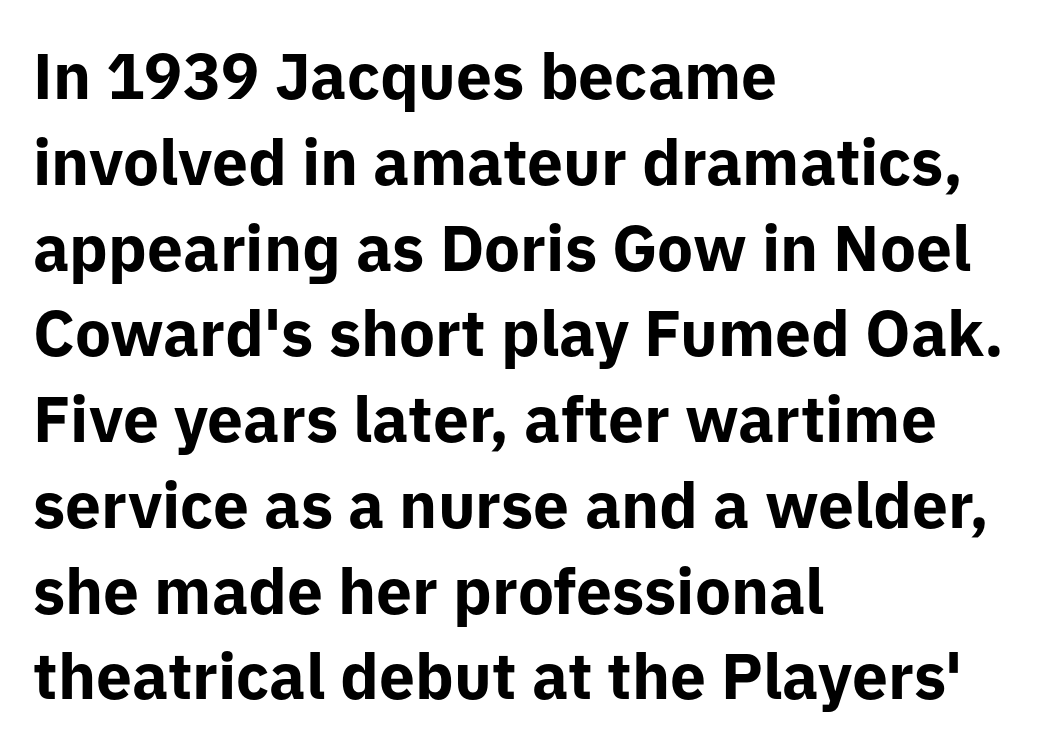
{"serif": "no", "italic": "no", "bold": "yes", "weight": "bold", "width": "normal", "stroke_contrast": "low", "x_height": "medium", "monospaced": "no", "underline": "no", "align": "left", "line_spacing": "normal", "line_spacing_ratio": 1.34, "letter_spacing": "normal", "letter_spacing_em": 0.0, "glyph_px": 64}
